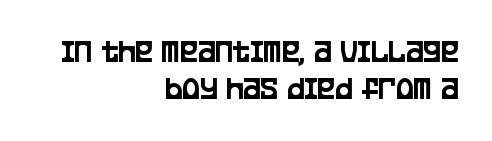
The image shows 33 px condensed sans-serif type, upright; set right-aligned, tight line spacing (1.13x), normal letter spacing, not underlined; low stroke contrast and a large x-height.
